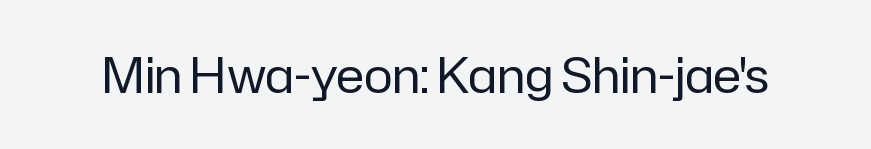
The image shows 48 px regular-weight sans-serif type, upright; set normal letter spacing, not underlined; low stroke contrast and a medium x-height.
